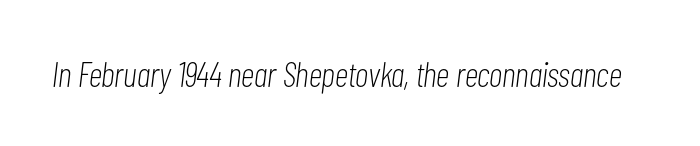
The image shows 35 px light, condensed type, italic (leaning right); set normal letter spacing, not underlined; low stroke contrast and a medium x-height.
